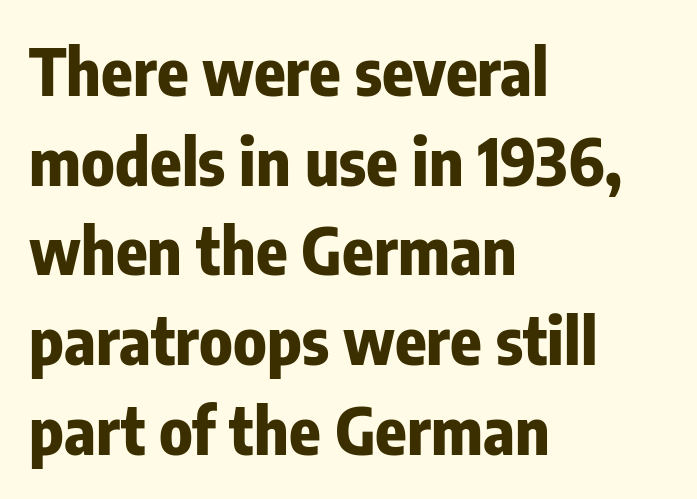
{"serif": "no", "italic": "no", "bold": "yes", "weight": "bold", "width": "condensed", "stroke_contrast": "low", "x_height": "medium", "monospaced": "no", "underline": "no", "align": "left", "line_spacing": "normal", "line_spacing_ratio": 1.38, "letter_spacing": "normal", "letter_spacing_em": 0.0, "glyph_px": 65}
